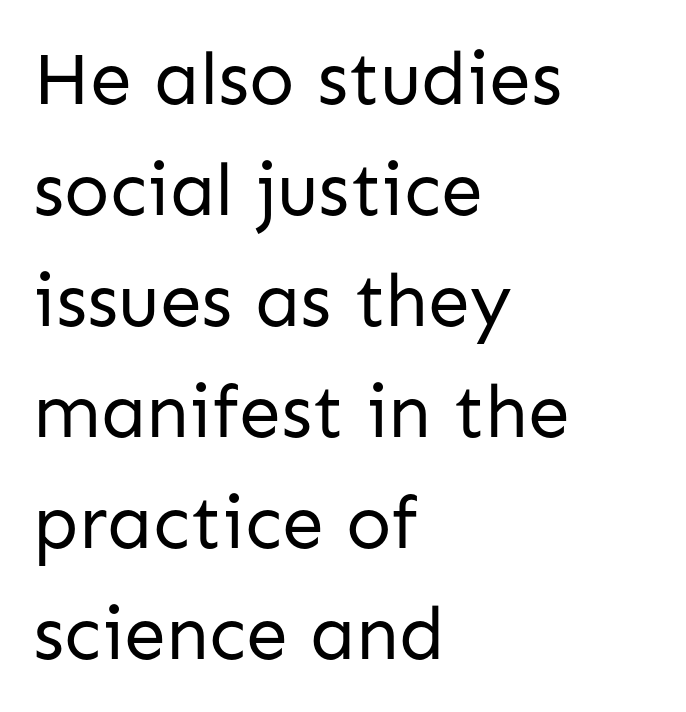
The image shows 75 px regular-weight sans-serif type, upright; set left-aligned, normal line spacing (1.48x), normal letter spacing, not underlined; low stroke contrast and a medium x-height.
